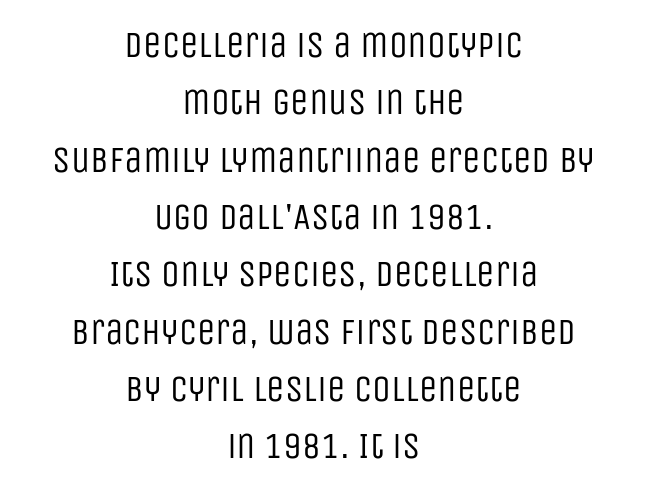
Type without underlining. The lettering stays uniformly vertical, giving the passage a roman look. Each line is balanced around a shared central axis. The line texture is even and compact thanks to regular tracking. The lines sit at an ordinary, default distance from one another. Is this a heavy cut? Hardly; it is regular or lighter.
